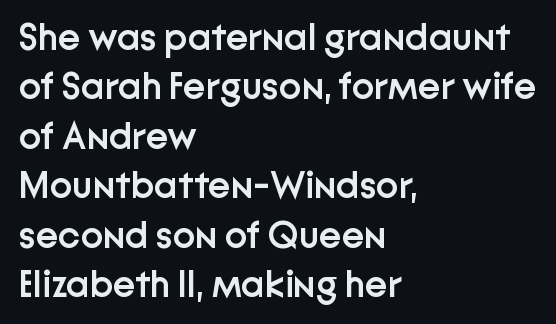
These lines sit exactly where default settings would place them. A typesetter would label this face a sans. Only glyphs here, with clear space below each row. Look at the tracking — it's just the regular setting, nothing added. Summary of weight: moderately heavy, a semibold.
